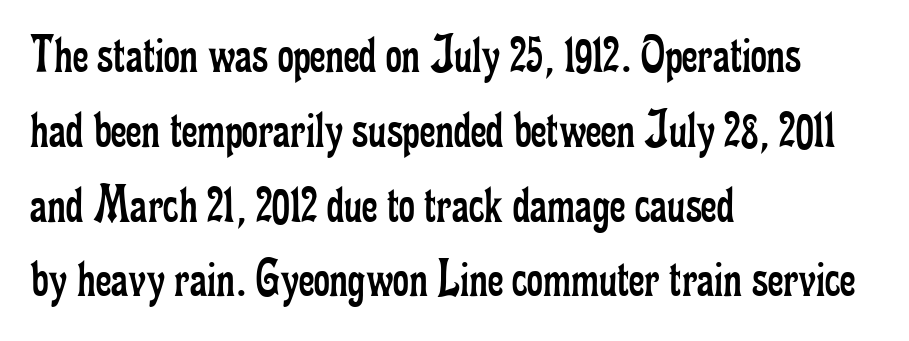
Q: Is the text bold? A: No.
Q: Is the text italic (slanted)? A: No, it is upright.
Q: Is the typeface a serif or a sans-serif typeface? A: Serif.
Q: Is the text underlined? A: No.
Q: How is the paragraph aligned? A: Left-aligned.
Q: Is the spacing between letters normal or unusually wide? A: Normal.
Q: Is the spacing between lines tight, normal or loose? A: Normal.
Q: Width (condensed, normal, or wide)? A: Condensed.
Q: Stroke contrast? A: Low.
Q: x-height? A: Small.
Q: Monospaced? A: No.
